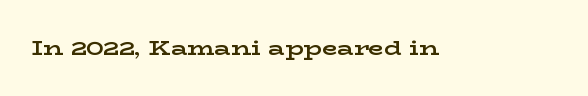
The rendering keeps characters at their native spacing. Underlining? Definitely not there. Nope, not italic — everything's standing straight. Set as a true bold cut, around the 700 mark.
